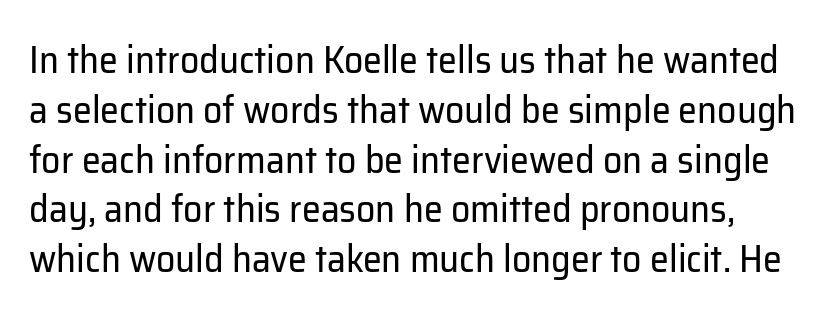
{"serif": "no", "italic": "no", "bold": "no", "weight": "regular", "width": "normal", "stroke_contrast": "low", "x_height": "medium", "monospaced": "no", "underline": "no", "line_spacing": "normal", "line_spacing_ratio": 1.31, "letter_spacing": "normal", "letter_spacing_em": 0.0, "glyph_px": 38}
